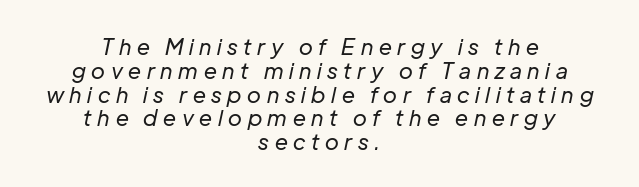
Descenders are the only things crossing below the line. What's the leading like? Squeezed, with rows nearly overlapping. The setting favours the middle, as headings and verse often do. Bold? No — there's no thickening of the strokes. Italic? Definitely — the glyphs are oblique.
